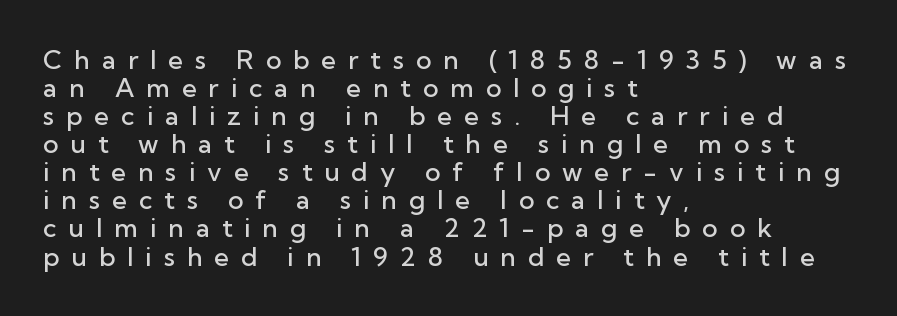
Which margin do the lines hug? The left one — the right edge is uneven. The gaps between neighbouring characters are conspicuously large. If you drew a line through each stem, it would be perfectly vertical. Clear beneath every line of the passage.
